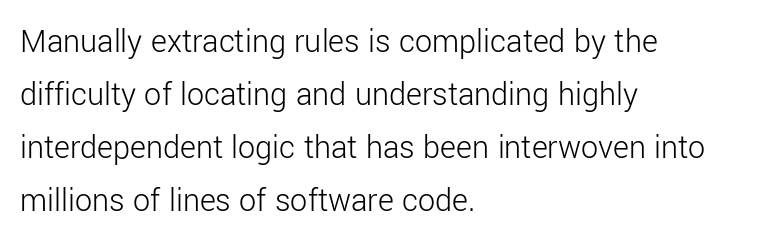
The image shows 34 px light sans-serif type, upright; set left-aligned, normal line spacing (1.56x), normal letter spacing, not underlined; low stroke contrast and a medium x-height.
